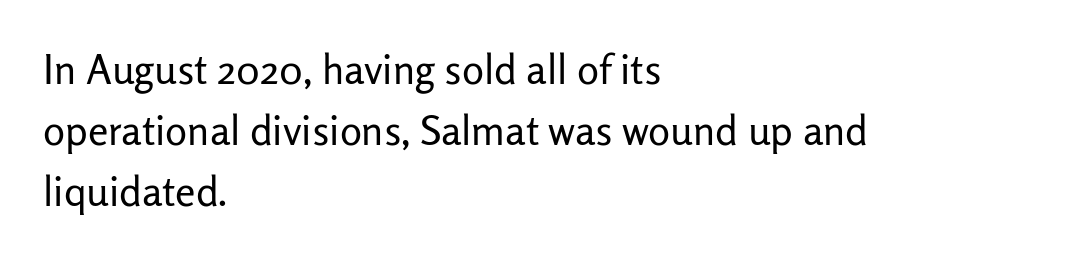
Q: Is the text bold? A: No.
Q: Is the text italic (slanted)? A: No, it is upright.
Q: Is the typeface a serif or a sans-serif typeface? A: Sans-serif.
Q: Is the text underlined? A: No.
Q: How is the paragraph aligned? A: Left-aligned.
Q: Is the spacing between letters normal or unusually wide? A: Normal.
Q: Is the spacing between lines tight, normal or loose? A: Normal.
Q: Width (condensed, normal, or wide)? A: Normal.
Q: Stroke contrast? A: Low.
Q: x-height? A: Medium.
Q: Monospaced? A: No.
